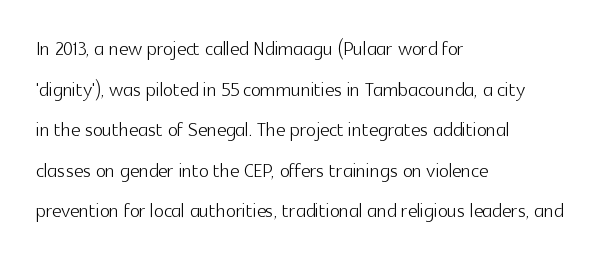
Q: Is the text bold? A: No.
Q: Is the text italic (slanted)? A: No, it is upright.
Q: Is the text underlined? A: No.
Q: How is the paragraph aligned? A: Left-aligned.
Q: Is the spacing between letters normal or unusually wide? A: Normal.
Q: Is the spacing between lines tight, normal or loose? A: Normal.
